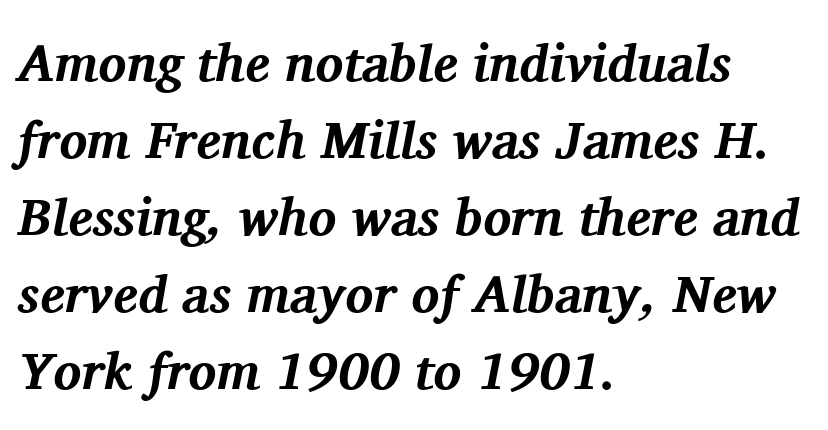
No extra tracking has been applied to these lines. Clear beneath every line of the passage. Line spacing here is normal. Looks like regular typesetting: each glyph gets only the width it needs. Observe the serifs anchoring each vertical stroke in this sample.
